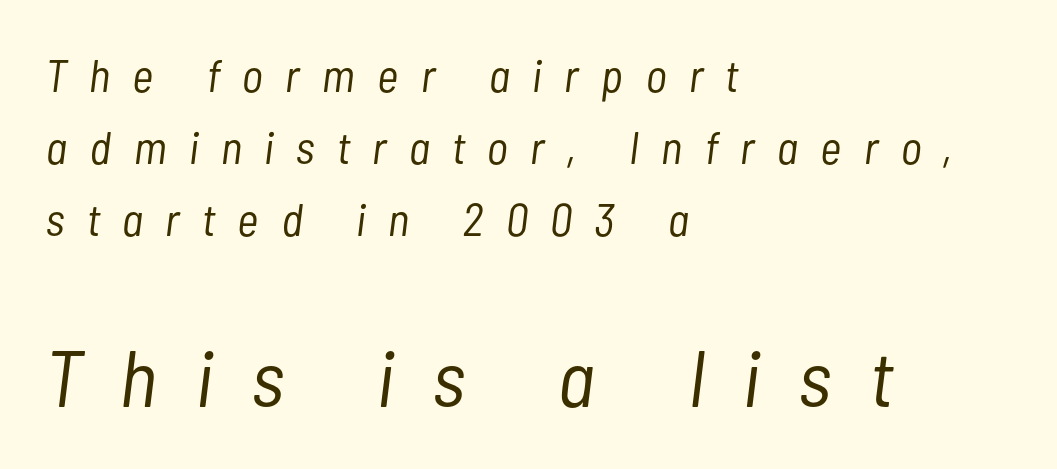
The lower block of text is set noticeably larger than the block above it. Just letters on the line, the space beneath them empty. Every character sits at an angle, as italics do. Regarding leading, the lines here are spaced in the standard way. This rendering uses left alignment, leaving the right contour irregular. A typesetter would call this proportional, since set widths differ per character.
